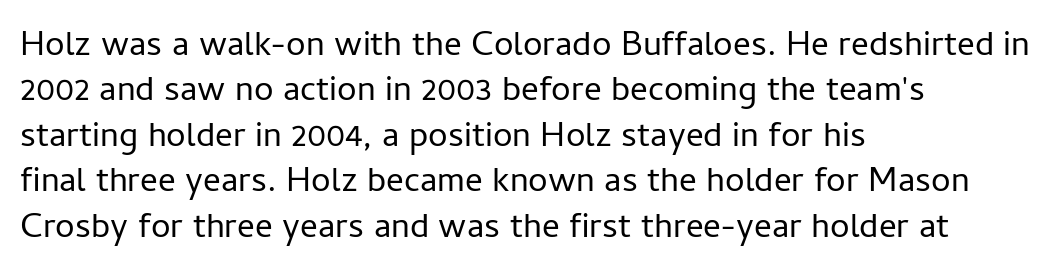
{"serif": "no", "italic": "no", "bold": "no", "weight": "regular", "width": "normal", "stroke_contrast": "low", "x_height": "medium", "monospaced": "no", "underline": "no", "align": "left", "line_spacing": "normal", "line_spacing_ratio": 1.3, "letter_spacing": "normal", "letter_spacing_em": 0.0, "glyph_px": 35}
